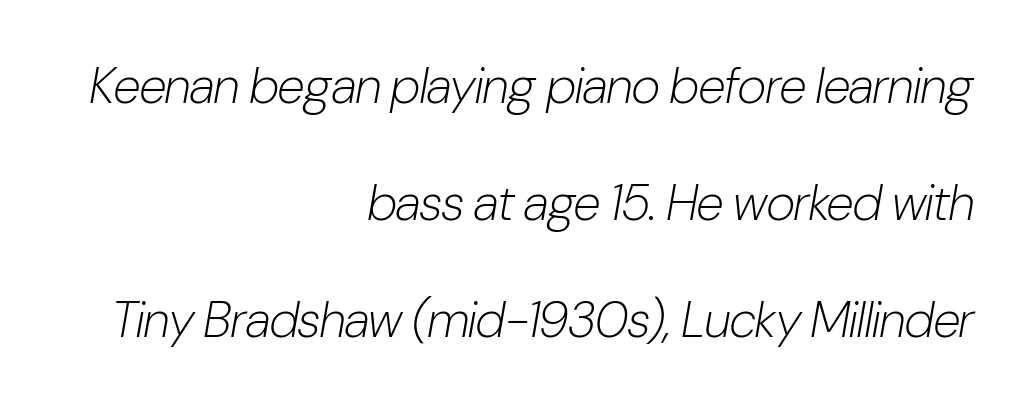
The image shows 50 px light, condensed type, italic (leaning right); set right-aligned, loose line spacing (2.34x), normal letter spacing, not underlined; low stroke contrast and a medium x-height.
